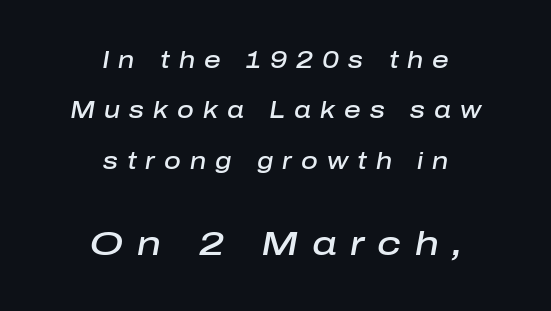
Honestly, the letter spacing is so wide it's the main thing you notice. Is there much room between lines? Yes — plenty of vertical air separates them. A typesetter would call this proportional, since set widths differ per character. The whole block is typeset with a tilt.
